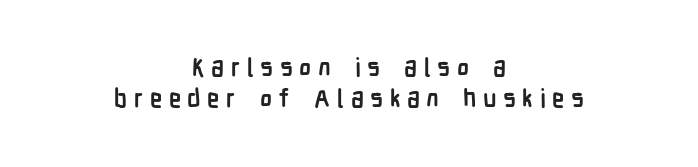
{"italic": "no", "bold": "yes", "underline": "no", "align": "center", "line_spacing": "normal", "line_spacing_ratio": 1.25, "letter_spacing": "wide", "letter_spacing_em": 0.26, "glyph_px": 25}
